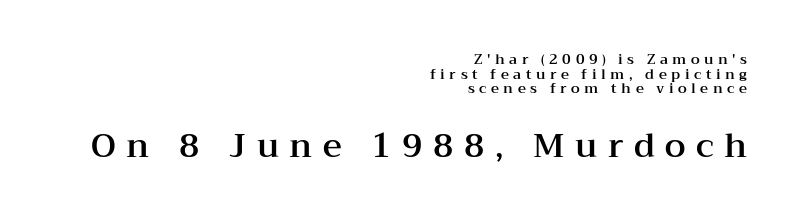
The image shows 33 px wide serif type, upright; set right-aligned, tight line spacing (1.05x), unusually wide letter spacing (+0.32 em), not underlined; the second (bottom) block is 2.36x larger; medium stroke contrast and a medium x-height.
